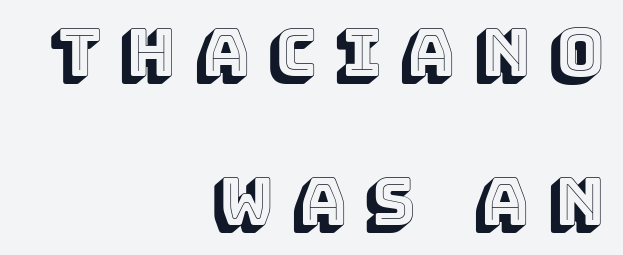
You could not count columns in this text — the font is proportionally spaced. All the whitespace from short lines collects on the left. The type sits square on the baseline with zero lean. Descender tails drop into unmarked territory. This rendering widens character spacing well past its baseline value. Vertically, the passage feels expansive, rows floating well apart.
